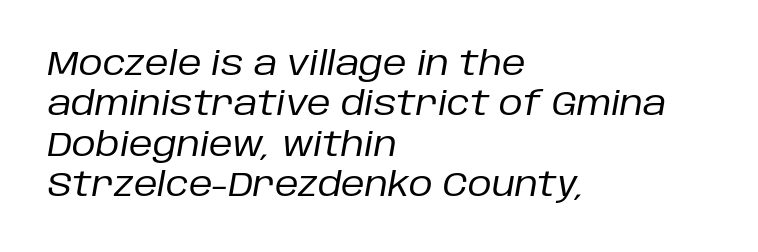
Line beginnings align vertically; line endings do not. No word sits above an underline. Posture: slanted. Tracking here is standard; glyphs follow each other at the usual distance. The face used here is proportionally spaced, like ordinary book or web type.
